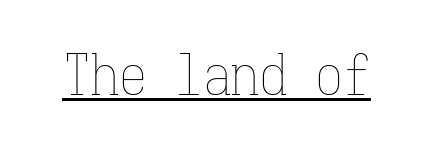
The image shows 56 px thin, condensed type, upright, monospaced; set normal letter spacing, underlined; low stroke contrast and a medium x-height.
